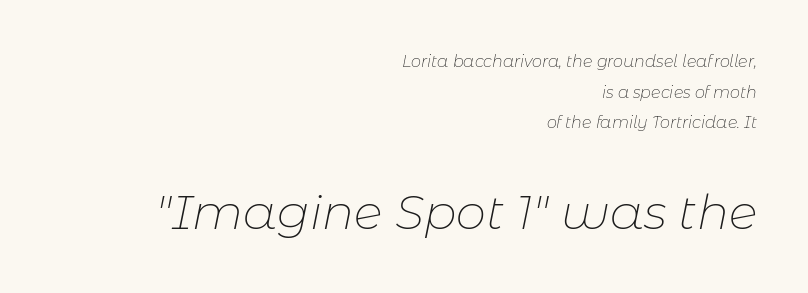
Q: Is the text bold? A: No.
Q: Is the text italic (slanted)? A: Yes, it leans right by about 11 degrees.
Q: Is the text underlined? A: No.
Q: How is the paragraph aligned? A: Right-aligned.
Q: Is the spacing between letters normal or unusually wide? A: Normal.
Q: Is the spacing between lines tight, normal or loose? A: Loose.
Q: Which block of text is set in a larger size, the first (top) or the second (bottom)? A: The second (bottom) one.
Q: Width (condensed, normal, or wide)? A: Normal.
Q: Stroke contrast? A: Low.
Q: x-height? A: Medium.
Q: Monospaced? A: No.
